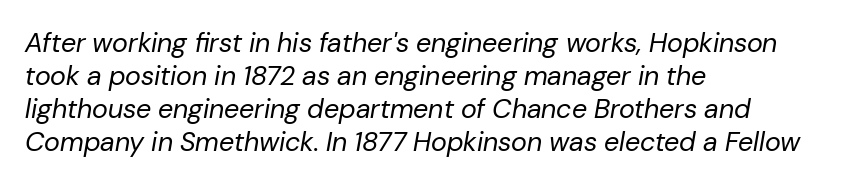
The image shows 27 px text type, italic (leaning right); set left-aligned, line spacing 1.22x, normal letter spacing, not underlined.
